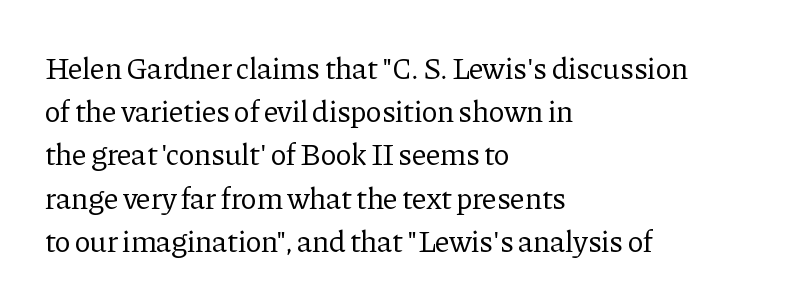
Q: Is the text bold? A: No.
Q: Is the text italic (slanted)? A: No, it is upright.
Q: Is the typeface a serif or a sans-serif typeface? A: Serif.
Q: Is the text underlined? A: No.
Q: How is the paragraph aligned? A: Left-aligned.
Q: Is the spacing between letters normal or unusually wide? A: Normal.
Q: Is the spacing between lines tight, normal or loose? A: Normal.
Q: Width (condensed, normal, or wide)? A: Normal.
Q: Stroke contrast? A: Low.
Q: x-height? A: Medium.
Q: Monospaced? A: No.
